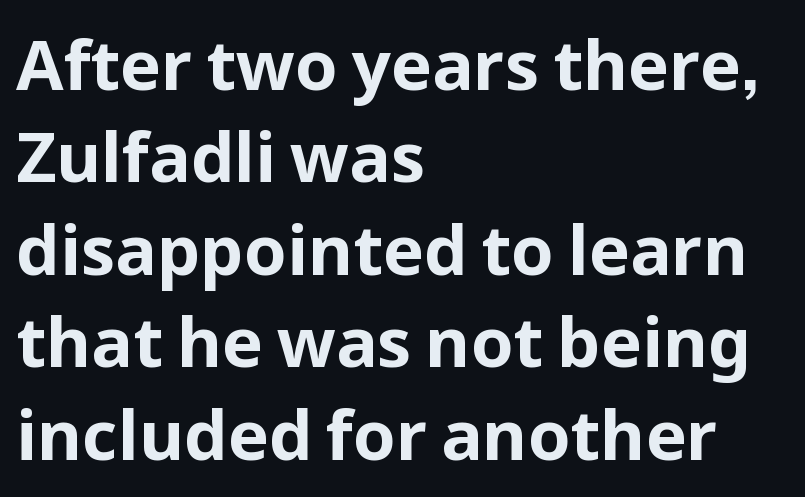
Note the varied advance widths — an 'i' is clearly narrower than an 'm'. Just letters on the line, the space beneath them empty. Each new line begins a customary step beneath the previous one. Grotesque or geometric, the face here clearly has no serifs.
